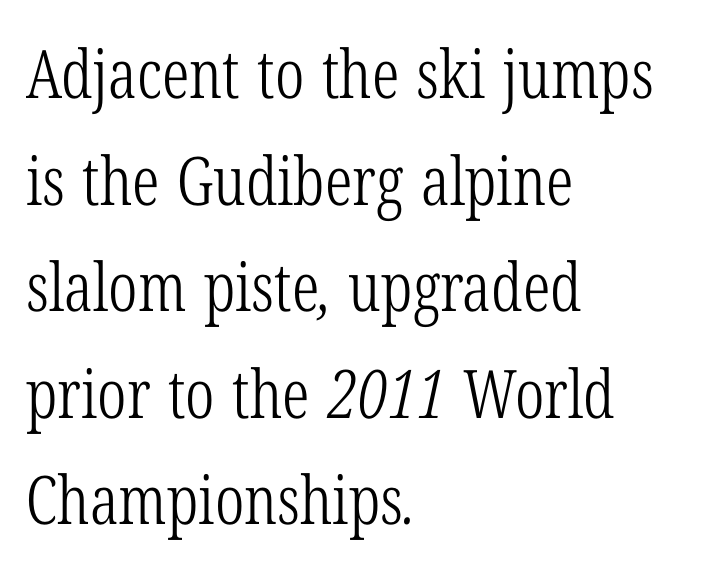
The image shows 67 px light, condensed serif type; set left-aligned, normal line spacing (1.59x), normal letter spacing, not underlined; low stroke contrast and a medium x-height.
